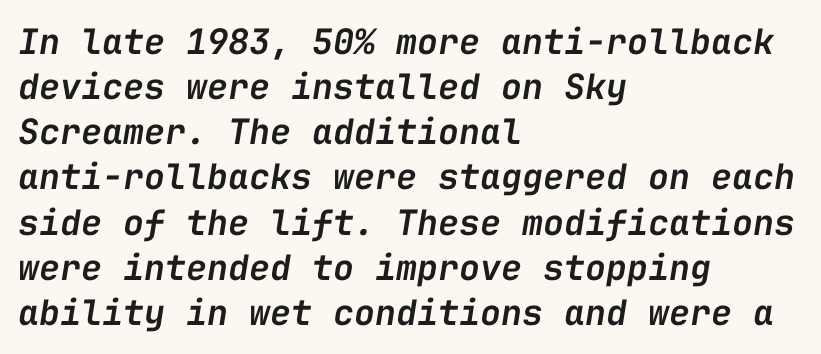
{"italic": "yes", "lean": "right", "slant_degrees": 9, "bold": "semi", "weight": "semibold", "width": "normal", "stroke_contrast": "low", "x_height": "medium", "monospaced": "yes", "underline": "no", "align": "left", "line_spacing": "normal", "line_spacing_ratio": 1.29, "letter_spacing": "normal", "letter_spacing_em": 0.0, "glyph_px": 35}
